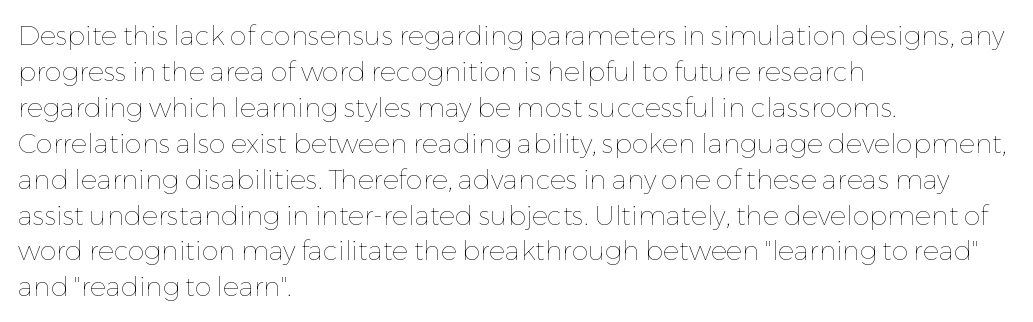
A clean baseline with only descenders dipping below it. The letters stand upright; this is a roman face. The letterforms sit shoulder to shoulder at normal distance. The compositor pushed each line to the left boundary.
